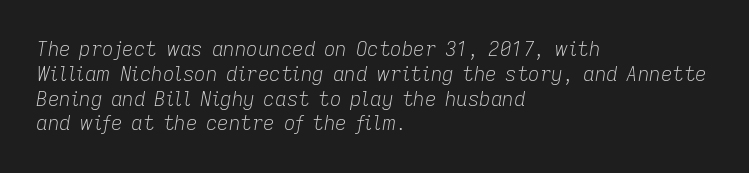
{"italic": "yes", "lean": "right", "slant_degrees": 9, "bold": "no", "underline": "no", "align": "left", "line_spacing_ratio": 1.24, "letter_spacing": "normal", "letter_spacing_em": 0.0, "glyph_px": 20}
